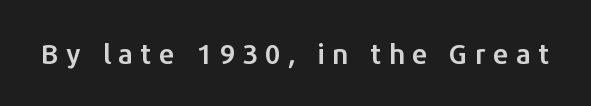
The image shows 28 px sans-serif type, upright; set unusually wide letter spacing (+0.25 em), not underlined; low stroke contrast and a medium x-height.
